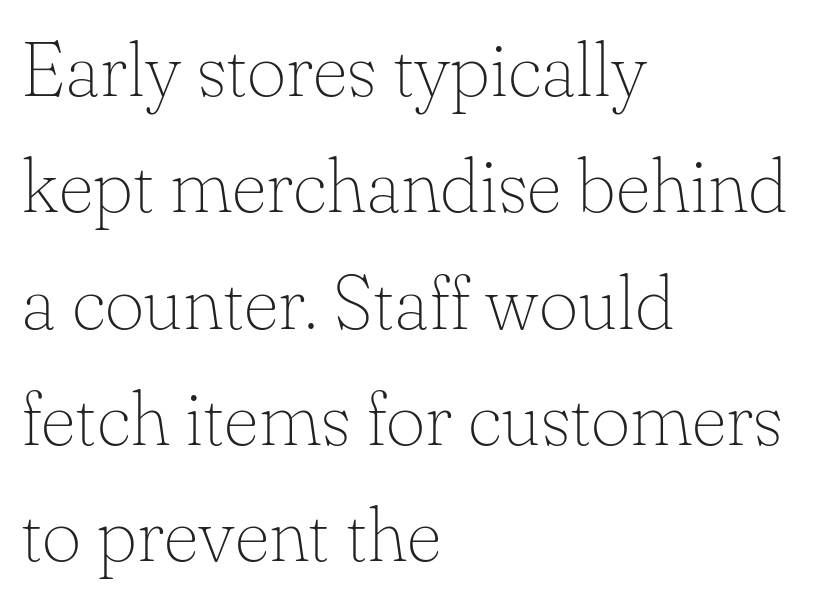
The line texture is even and compact thanks to regular tracking. Summary of vertical rhythm: regular, with standard interline spacing. Here the designer chose a conventional face with non-uniform glyph widths. The strip under each line holds only bare page. The passage is arranged the way most books set body copy — flush left.
